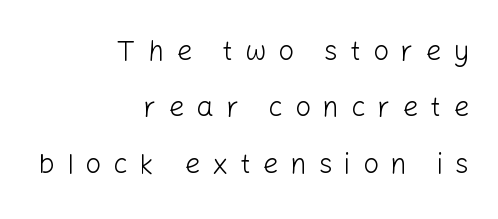
Q: Is the text bold? A: No.
Q: Is the text italic (slanted)? A: No, it is upright.
Q: Is the typeface a serif or a sans-serif typeface? A: Sans-serif.
Q: Is the text underlined? A: No.
Q: How is the paragraph aligned? A: Right-aligned.
Q: Is the spacing between letters normal or unusually wide? A: Unusually wide.
Q: Is the spacing between lines tight, normal or loose? A: Loose.
Q: Width (condensed, normal, or wide)? A: Normal.
Q: Stroke contrast? A: Low.
Q: x-height? A: Medium.
Q: Monospaced? A: No.
